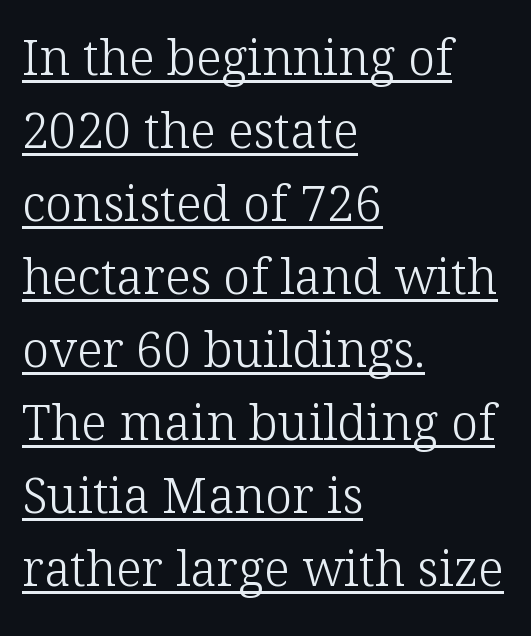
Where is the straight margin? On the left. Honestly, the letter spacing is just normal — you wouldn't notice it. Bold? No — there's no thickening of the strokes. Note the varied advance widths — an 'i' is clearly narrower than an 'm'.
